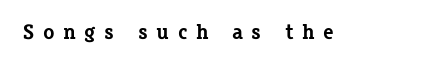
Q: Is the text bold? A: Yes.
Q: Is the text italic (slanted)? A: No, it is upright.
Q: Is the text underlined? A: No.
Q: Is the spacing between letters normal or unusually wide? A: Unusually wide.
